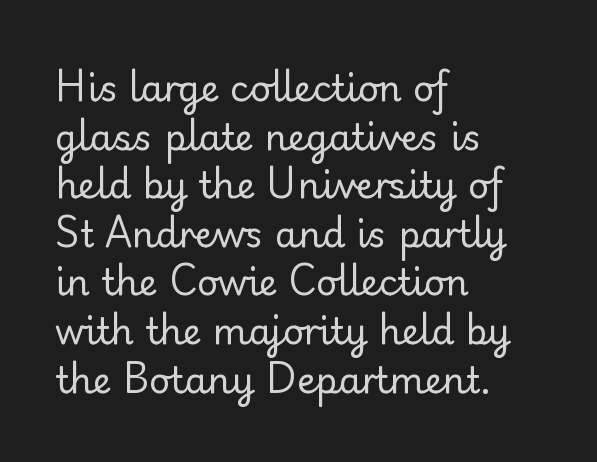
The image shows 36 px regular-weight serif type, upright; set left-aligned, normal line spacing (1.35x), normal letter spacing, not underlined; low stroke contrast and a small x-height.
